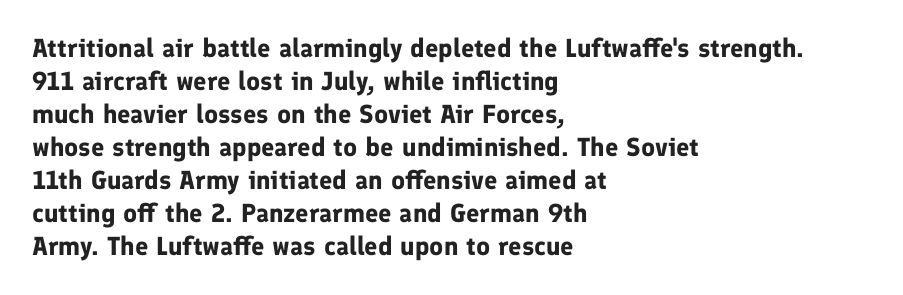
The leading is moderate, giving the passage an even texture. A dark, heavy texture on the line: the type is bold. Descenders hang freely into open space. Letter spacing: default. Notice how the passage keeps a crisp vertical edge on the left only. This is roman type, the default non-slanted kind.
